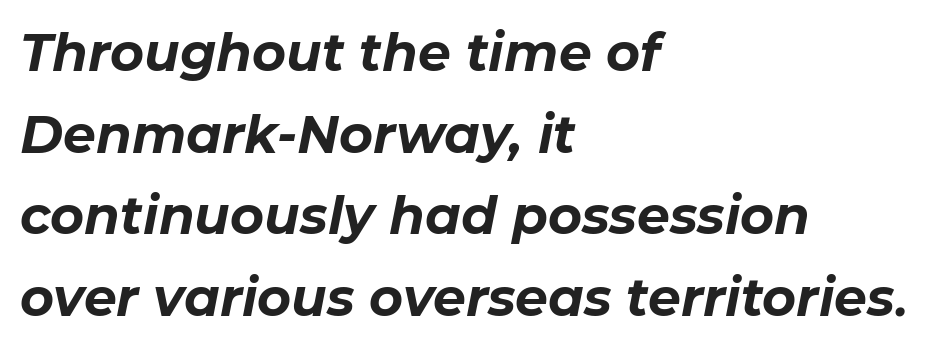
{"italic": "yes", "lean": "right", "slant_degrees": 11, "bold": "yes", "weight": "bold", "width": "normal", "stroke_contrast": "low", "x_height": "medium", "monospaced": "no", "underline": "no", "align": "left", "line_spacing": "normal", "line_spacing_ratio": 1.57, "letter_spacing": "normal", "letter_spacing_em": 0.0, "glyph_px": 52}
